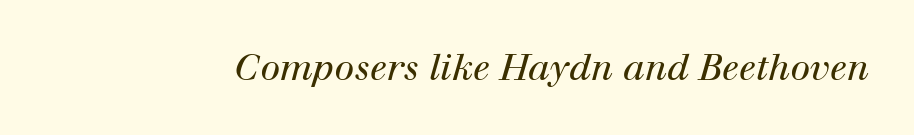
The image shows 36 px regular-weight serif type, italic (leaning right); set normal letter spacing, not underlined; high stroke contrast and a medium x-height.
